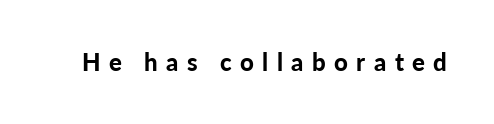
{"italic": "no", "bold": "yes", "underline": "no", "letter_spacing": "wide", "letter_spacing_em": 0.35, "glyph_px": 24}
